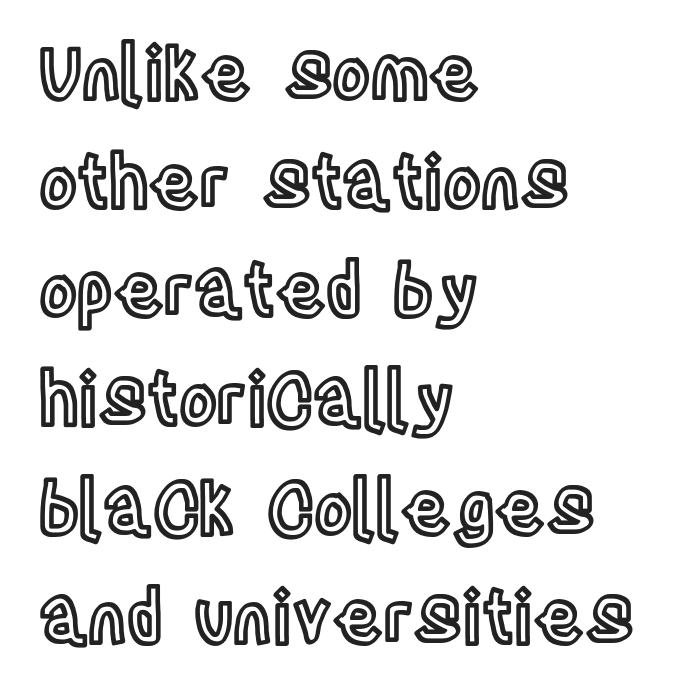
Q: Is the text italic (slanted)? A: No, it is upright.
Q: Is the text underlined? A: No.
Q: How is the paragraph aligned? A: Left-aligned.
Q: Is the spacing between letters normal or unusually wide? A: Normal.
Q: Is the spacing between lines tight, normal or loose? A: Normal.
Q: Width (condensed, normal, or wide)? A: Condensed.
Q: x-height? A: Large.
Q: Monospaced? A: No.
